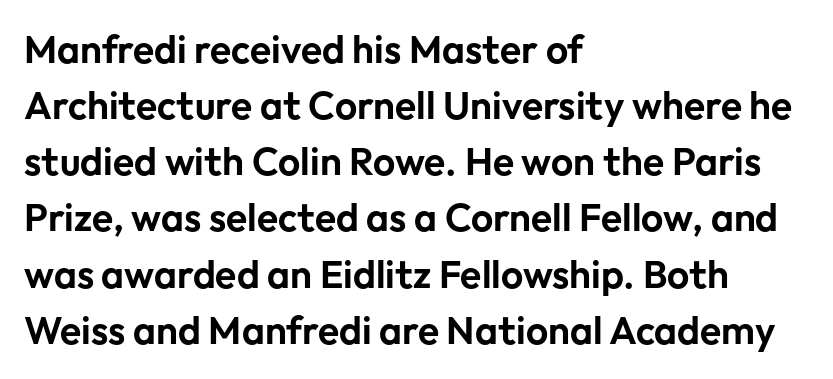
Q: Is the text italic (slanted)? A: No, it is upright.
Q: Is the typeface a serif or a sans-serif typeface? A: Sans-serif.
Q: Is the text underlined? A: No.
Q: How is the paragraph aligned? A: Left-aligned.
Q: Is the spacing between letters normal or unusually wide? A: Normal.
Q: Is the spacing between lines tight, normal or loose? A: Normal.
Q: Width (condensed, normal, or wide)? A: Normal.
Q: Stroke contrast? A: Low.
Q: x-height? A: Medium.
Q: Monospaced? A: No.
